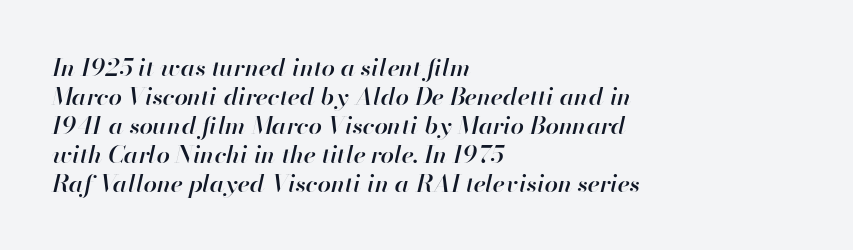
{"italic": "yes", "lean": "right", "slant_degrees": 13, "bold": "semi", "underline": "no", "align": "left", "line_spacing_ratio": 1.21, "letter_spacing": "normal", "letter_spacing_em": 0.0, "glyph_px": 24}
